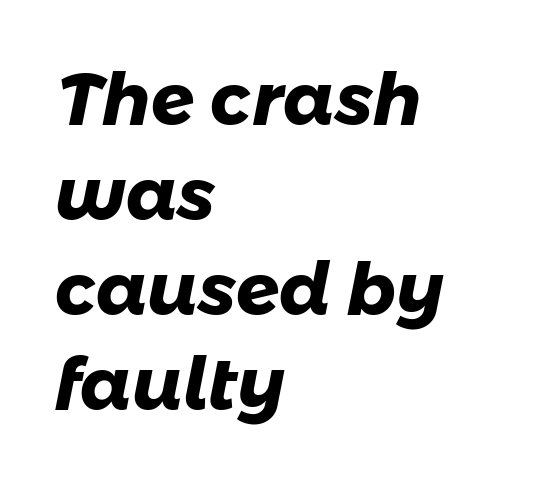
Vertical spacing — default. The foot of each line stays bare and open. Typographically, this falls in the sans-serif category. Inter-character spacing is left at the font's built-in metrics. Is this a fixed-width face? No — the glyphs have proportional, varying widths.
